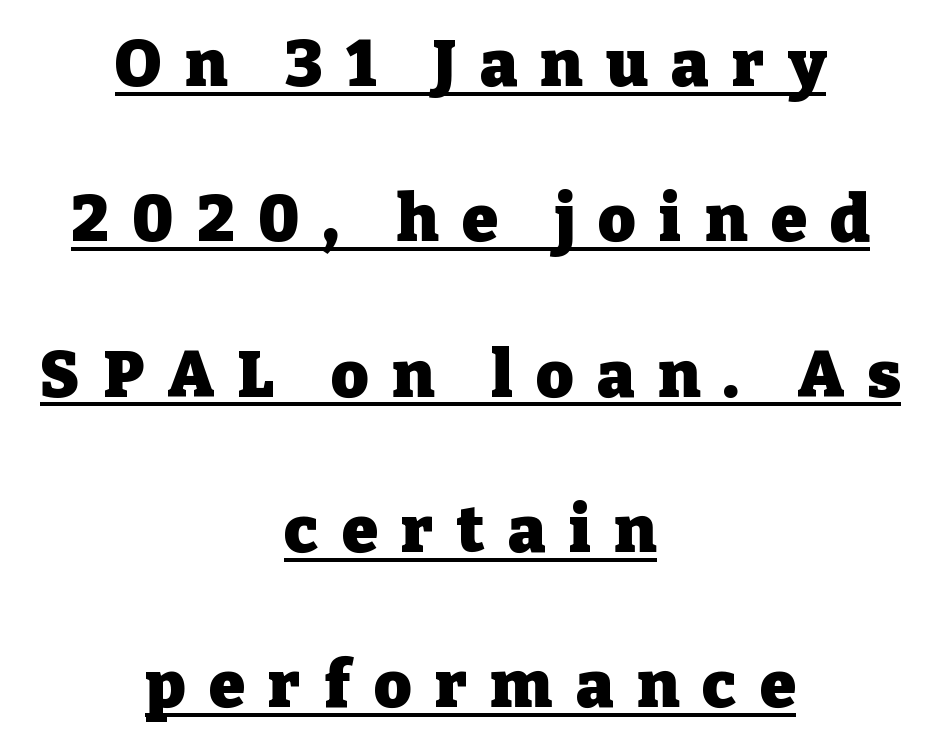
The image shows 65 px heavy serif type, upright; set centered, loose line spacing (2.39x), unusually wide letter spacing (+0.36 em), underlined; low stroke contrast and a medium x-height.
